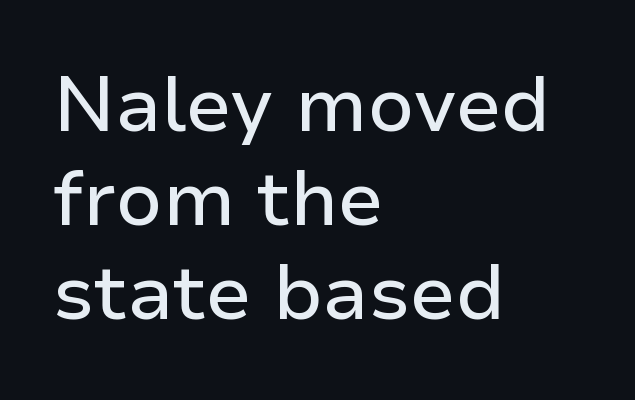
Q: Is the text italic (slanted)? A: No, it is upright.
Q: Is the typeface a serif or a sans-serif typeface? A: Sans-serif.
Q: Is the text underlined? A: No.
Q: How is the paragraph aligned? A: Left-aligned.
Q: Is the spacing between letters normal or unusually wide? A: Normal.
Q: Width (condensed, normal, or wide)? A: Normal.
Q: Stroke contrast? A: Low.
Q: x-height? A: Medium.
Q: Monospaced? A: No.
